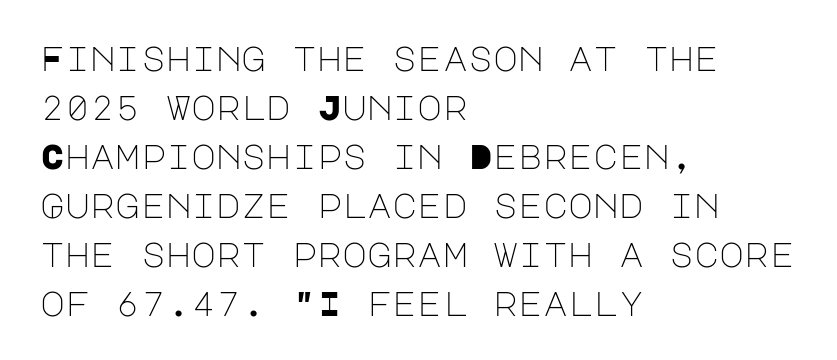
The image shows 34 px light sans-serif type, upright; set left-aligned, normal line spacing (1.44x), normal letter spacing, not underlined; low stroke contrast and a large x-height.
